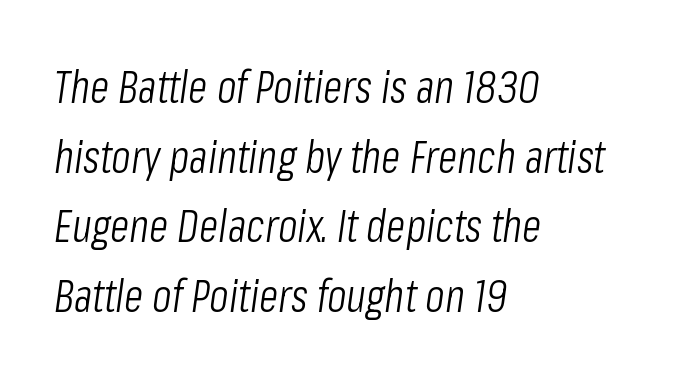
Q: Is the text bold? A: No.
Q: Is the text italic (slanted)? A: Yes, it leans right by about 8 degrees.
Q: Is the text underlined? A: No.
Q: How is the paragraph aligned? A: Left-aligned.
Q: Is the spacing between letters normal or unusually wide? A: Normal.
Q: Is the spacing between lines tight, normal or loose? A: Normal.
Q: Width (condensed, normal, or wide)? A: Condensed.
Q: Stroke contrast? A: Low.
Q: x-height? A: Medium.
Q: Monospaced? A: No.
